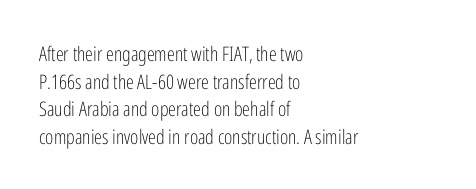
The image shows 20 px text type, upright; set left-aligned, normal line spacing (1.38x), normal letter spacing, not underlined.
